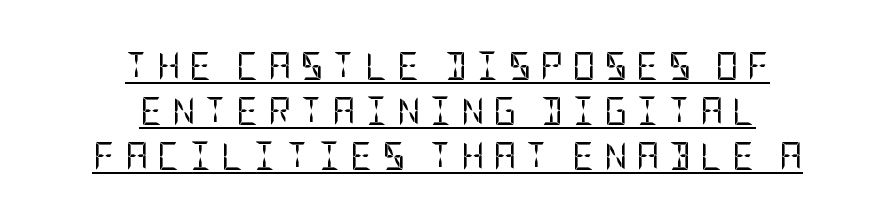
The designer left line spacing at the default. Style check: upright. Centered paragraph, ragged on both sides. Glance below the letters and you will spot a drawn line. A quiet, ordinary-to-light weight characterises the typeface. Observe the wide spacing: letters keep a clear distance from each other.
